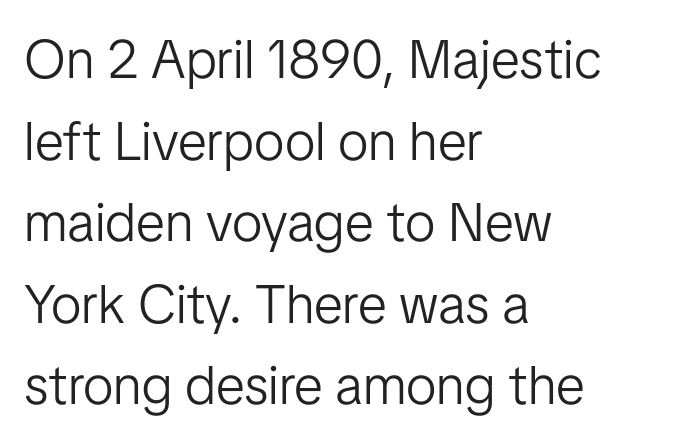
Q: Is the text bold? A: No.
Q: Is the text italic (slanted)? A: No, it is upright.
Q: Is the typeface a serif or a sans-serif typeface? A: Sans-serif.
Q: Is the text underlined? A: No.
Q: How is the paragraph aligned? A: Left-aligned.
Q: Is the spacing between letters normal or unusually wide? A: Normal.
Q: Is the spacing between lines tight, normal or loose? A: Normal.
Q: Width (condensed, normal, or wide)? A: Normal.
Q: Stroke contrast? A: Low.
Q: x-height? A: Medium.
Q: Monospaced? A: No.
